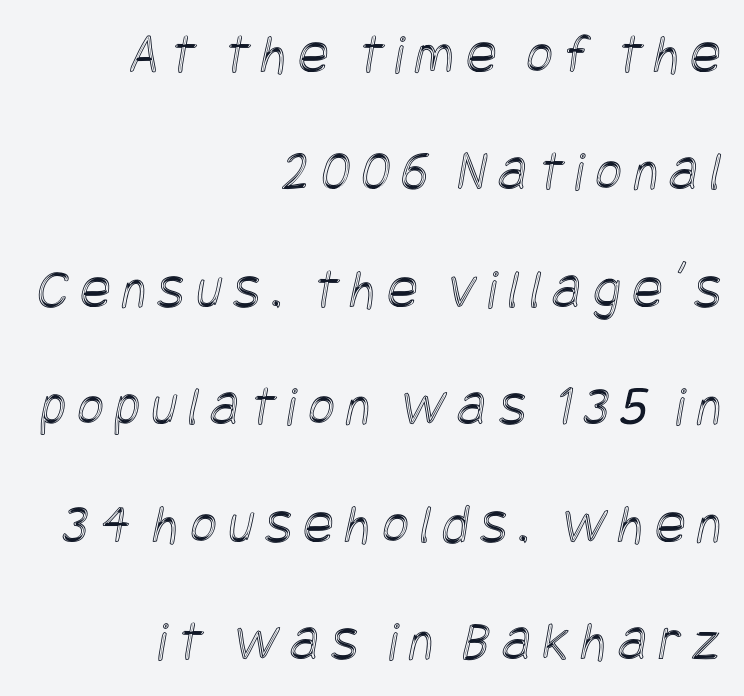
Plain, unruled lines of type. Tracking value appears strongly positive — letters spread wide. Where is the straight margin? On the right. Successive baselines arrive slowly, with a big drop between each.
